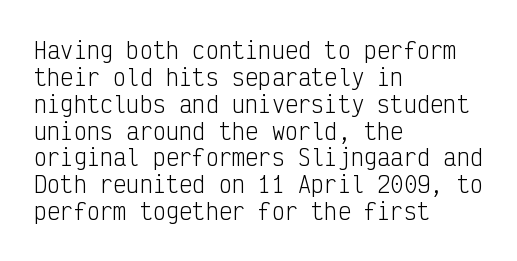
Honestly, the letter spacing is just normal — you wouldn't notice it. A student would call this left alignment; a typographer would say flush left, rag right. The font sits on the lighter half of the weight spectrum, regular included. Just letters on the line, the space beneath them empty.
